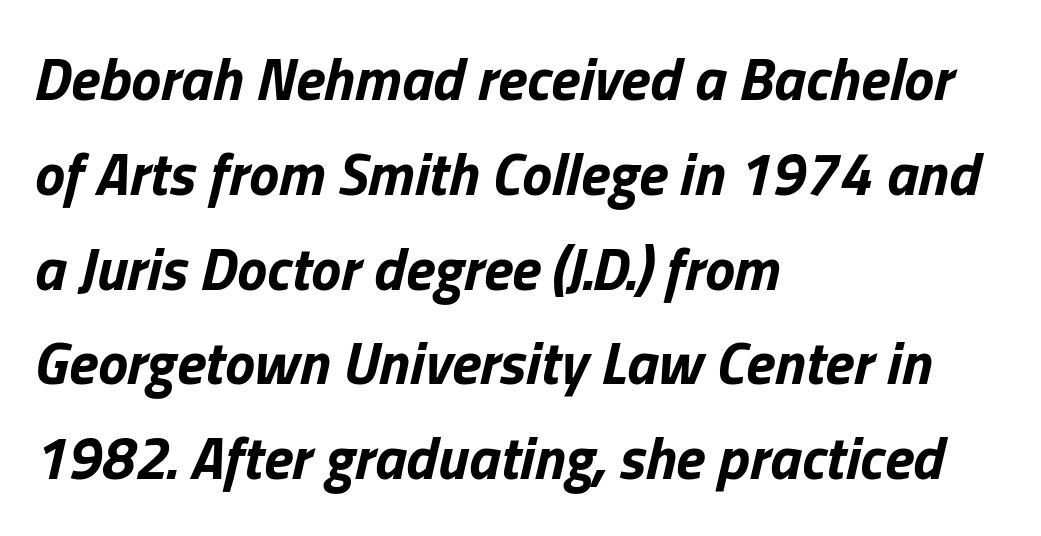
{"italic": "yes", "lean": "right", "slant_degrees": 13, "bold": "yes", "weight": "bold", "width": "normal", "stroke_contrast": "low", "x_height": "medium", "monospaced": "no", "underline": "no", "align": "left", "line_spacing": "normal", "line_spacing_ratio": 1.58, "letter_spacing": "normal", "letter_spacing_em": 0.0, "glyph_px": 60}
